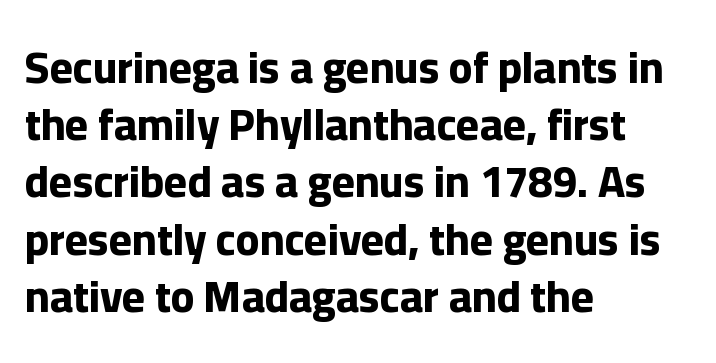
{"serif": "no", "italic": "no", "bold": "yes", "weight": "bold", "width": "normal", "stroke_contrast": "low", "x_height": "medium", "monospaced": "no", "underline": "no", "align": "left", "line_spacing": "normal", "line_spacing_ratio": 1.3, "letter_spacing": "normal", "letter_spacing_em": 0.0, "glyph_px": 44}
